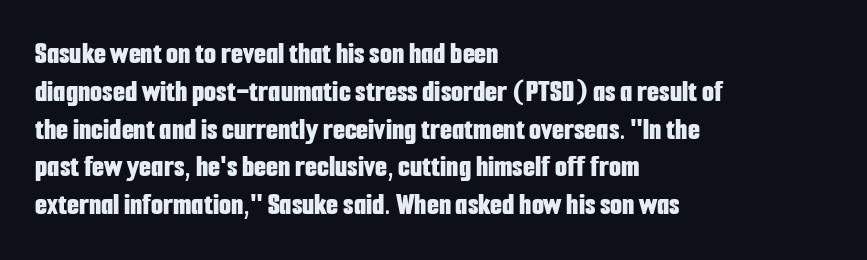
Q: Is the text bold? A: Yes.
Q: Is the text italic (slanted)? A: No, it is upright.
Q: Is the typeface a serif or a sans-serif typeface? A: Sans-serif.
Q: Is the text underlined? A: No.
Q: How is the paragraph aligned? A: Left-aligned.
Q: Is the spacing between letters normal or unusually wide? A: Normal.
Q: Width (condensed, normal, or wide)? A: Condensed.
Q: Stroke contrast? A: Low.
Q: x-height? A: Medium.
Q: Monospaced? A: No.
